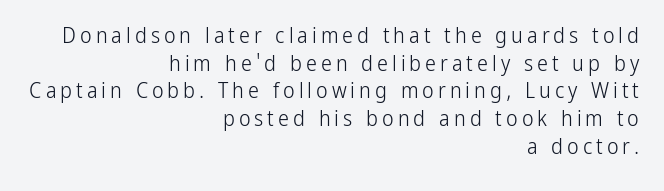
Q: Is the text bold? A: No.
Q: Is the text italic (slanted)? A: No, it is upright.
Q: Is the text underlined? A: No.
Q: How is the paragraph aligned? A: Right-aligned.
Q: Is the spacing between lines tight, normal or loose? A: Normal.
